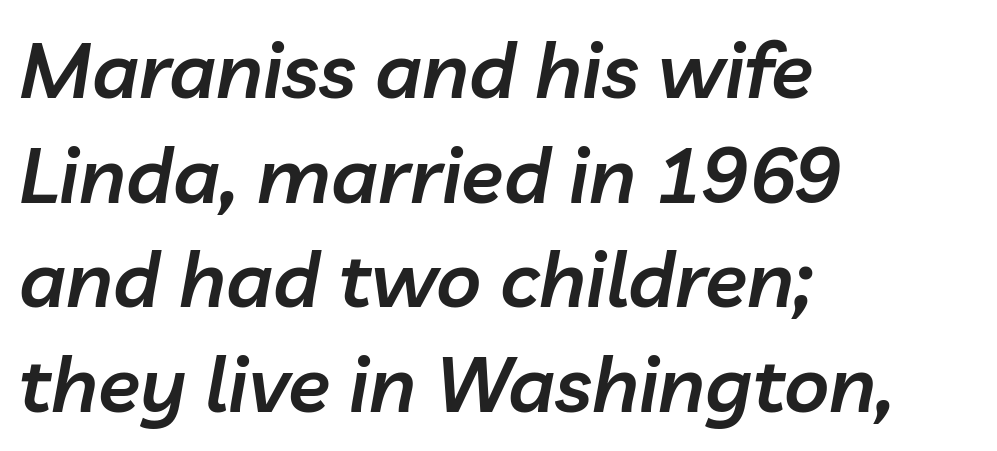
Q: Is the text bold? A: Semi-bold.
Q: Is the text italic (slanted)? A: Yes, it leans right by about 10 degrees.
Q: Is the text underlined? A: No.
Q: How is the paragraph aligned? A: Left-aligned.
Q: Is the spacing between letters normal or unusually wide? A: Normal.
Q: Is the spacing between lines tight, normal or loose? A: Normal.
Q: Width (condensed, normal, or wide)? A: Normal.
Q: Stroke contrast? A: Low.
Q: x-height? A: Medium.
Q: Monospaced? A: No.
